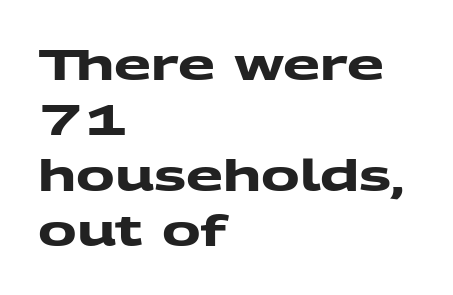
{"serif": "no", "bold": "yes", "weight": "heavy", "width": "wide", "stroke_contrast": "medium", "x_height": "medium", "monospaced": "no", "underline": "no", "align": "left", "line_spacing": "normal", "line_spacing_ratio": 1.29, "letter_spacing": "normal", "letter_spacing_em": 0.0, "glyph_px": 43}
